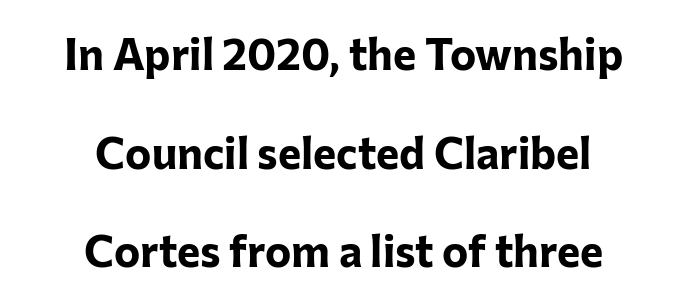
{"serif": "no", "italic": "no", "bold": "yes", "weight": "bold", "width": "normal", "stroke_contrast": "low", "x_height": "medium", "monospaced": "no", "underline": "no", "align": "center", "line_spacing": "loose", "line_spacing_ratio": 2.24, "letter_spacing": "normal", "letter_spacing_em": 0.0, "glyph_px": 44}
